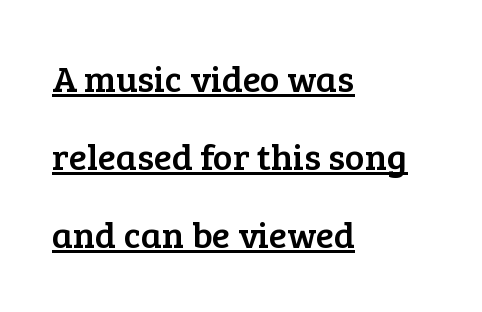
Horizontal alignment here is leftward, the default for most running prose. One glance says open: line gaps are wider than usual. Look at the bottom of the vertical strokes: they flare into serifs here. The rendering uses natural spacing where letterforms have individual widths. This rendering features underlined lettering.
